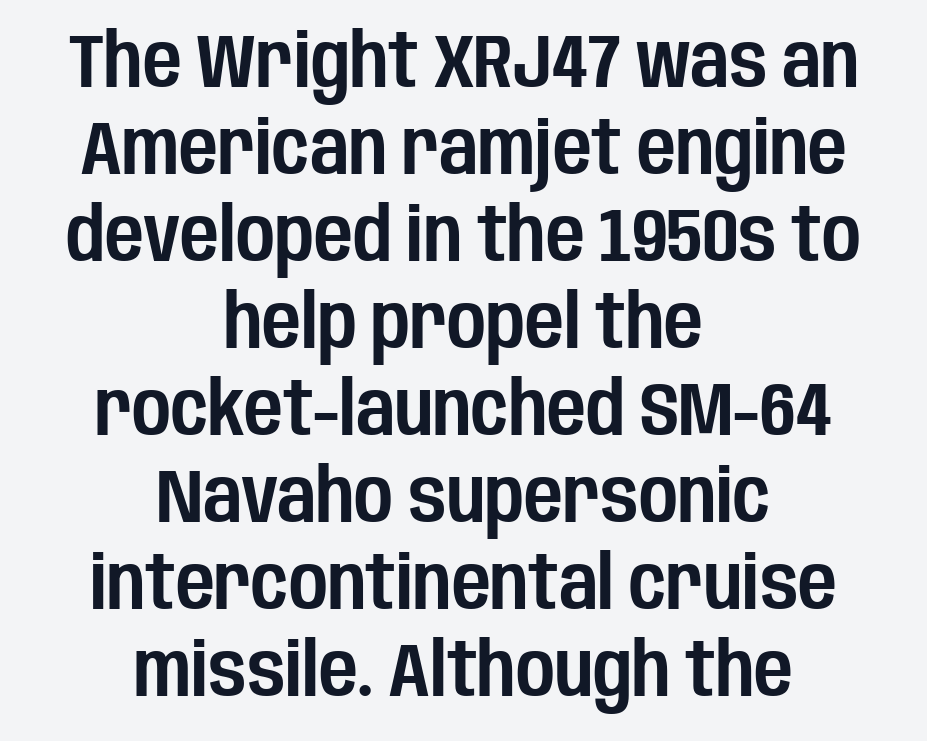
The image shows 75 px condensed sans-serif type, upright; set centered, line spacing 1.16x, normal letter spacing, not underlined; low stroke contrast and a large x-height.
